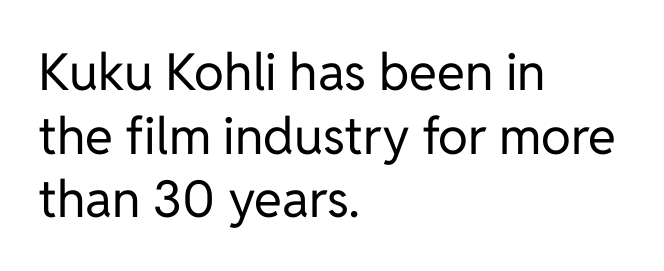
Q: Is the text bold? A: No.
Q: Is the text italic (slanted)? A: No, it is upright.
Q: Is the typeface a serif or a sans-serif typeface? A: Sans-serif.
Q: Is the text underlined? A: No.
Q: How is the paragraph aligned? A: Left-aligned.
Q: Is the spacing between letters normal or unusually wide? A: Normal.
Q: Is the spacing between lines tight, normal or loose? A: Normal.
Q: Width (condensed, normal, or wide)? A: Normal.
Q: Stroke contrast? A: Low.
Q: x-height? A: Medium.
Q: Monospaced? A: No.
